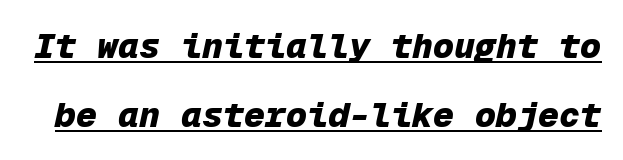
Caption: standard tracking, unaltered. Underlined type. The strokes are fattened all the way to bold. Here the designer chose a console-style face with uniform glyph widths. Every character sits at an angle, as italics do.
